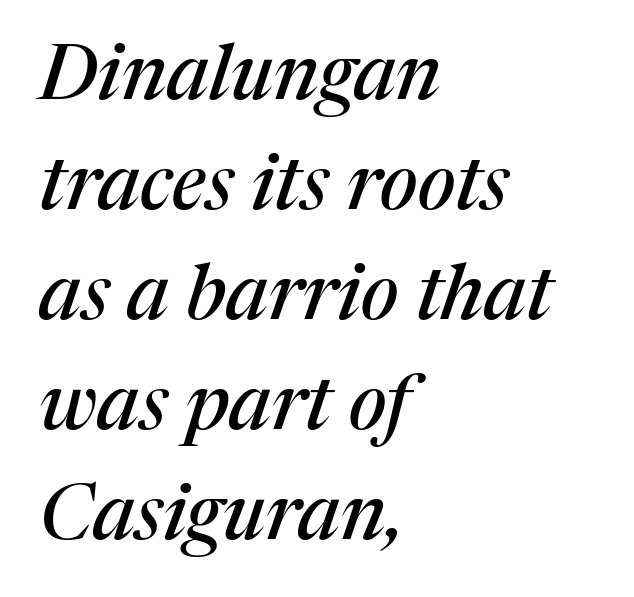
{"serif": "yes", "italic": "yes", "lean": "right", "slant_degrees": 17, "width": "normal", "stroke_contrast": "medium", "x_height": "medium", "monospaced": "no", "underline": "no", "align": "left", "line_spacing": "normal", "line_spacing_ratio": 1.43, "letter_spacing": "normal", "letter_spacing_em": 0.0, "glyph_px": 77}
